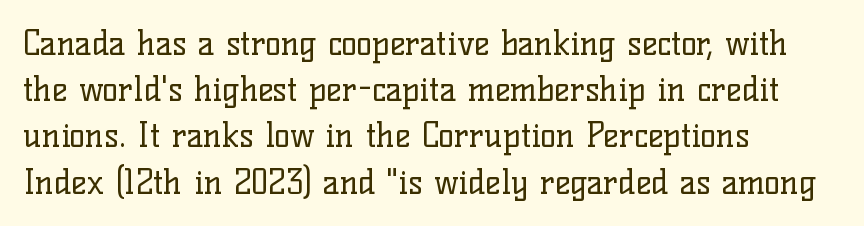
The image shows 33 px regular-weight serif type, upright; set left-aligned, normal line spacing (1.4x), normal letter spacing, not underlined; low stroke contrast and a medium x-height.
